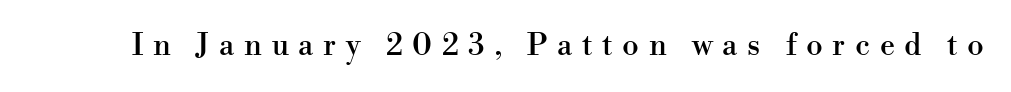
Check the space under the baseline: it is left empty. Varying glyph widths throughout — classic text-font behaviour. Italic? Not at all — the glyphs are vertical. A typesetter would label this face a serif.
